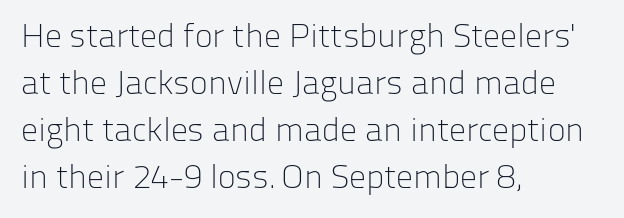
These lines are rendered in a variable-pitch font. This sample keeps an unexceptional amount of space between lines. Lines of text with bare space underneath. Serif or sans? Sans — the stroke terminals are bare.
